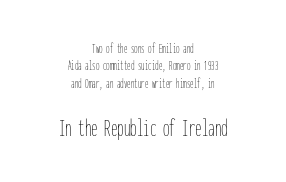
The letters in the lower block stand taller than those in the block above. How are the letters spaced? Ordinarily, with no added tracking. If you measured baseline to baseline, you'd find a middling distance. Heft: none added — not bold.
